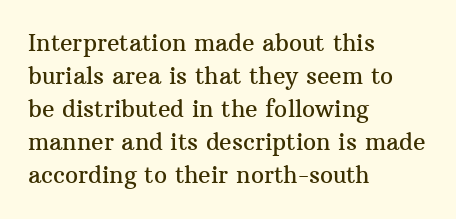
{"italic": "no", "underline": "no", "align": "left", "line_spacing": "normal", "line_spacing_ratio": 1.44, "letter_spacing": "normal", "letter_spacing_em": 0.0, "glyph_px": 23}
